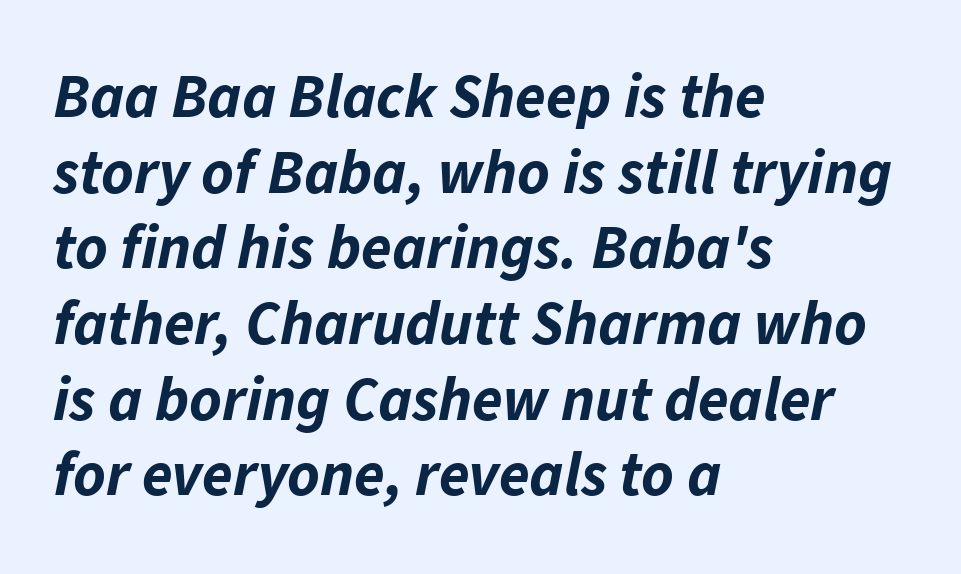
{"italic": "yes", "lean": "right", "slant_degrees": 11, "bold": "yes", "weight": "bold", "width": "normal", "stroke_contrast": "low", "x_height": "medium", "monospaced": "no", "underline": "no", "align": "left", "line_spacing_ratio": 1.22, "letter_spacing": "normal", "letter_spacing_em": 0.0, "glyph_px": 62}
